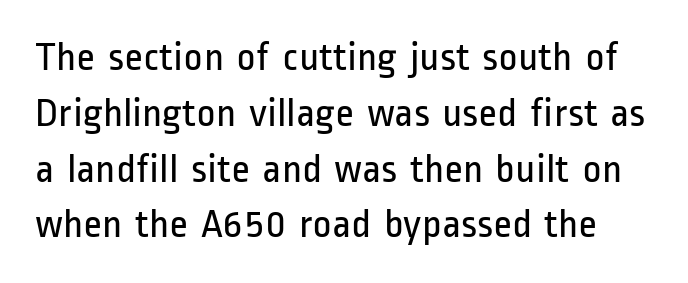
The image shows 41 px regular-weight, condensed sans-serif type, upright; set normal line spacing (1.36x), normal letter spacing, not underlined; low stroke contrast and a medium x-height.
